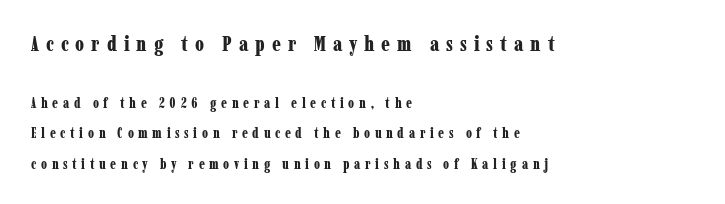
{"italic": "no", "bold": "yes", "underline": "no", "align": "left", "line_spacing": "loose", "line_spacing_ratio": 2.18, "letter_spacing": "wide", "letter_spacing_em": 0.33, "larger_block": "first", "size_ratio": 1.5, "glyph_px": 21}
